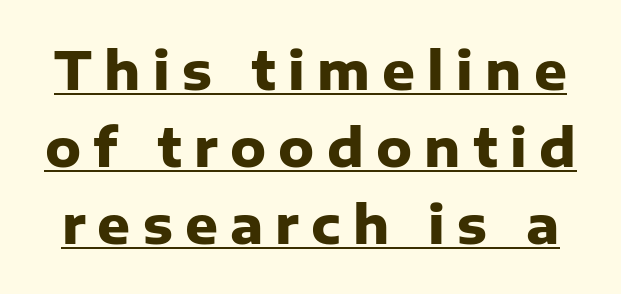
The image shows 51 px heavy sans-serif type, upright; set normal line spacing (1.51x), unusually wide letter spacing (+0.24 em), underlined; low stroke contrast and a medium x-height.
